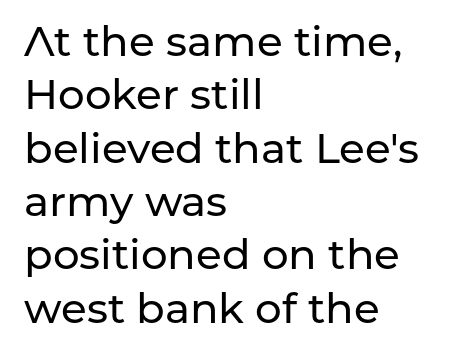
The designer left line spacing at the default. Letter spacing: default. Quick note: underline off. Notice how the stems are strictly vertical — no italics here. The passage shown is typed in a proportional face where columns would drift. The passage shown is typeset with a sans-serif family.
